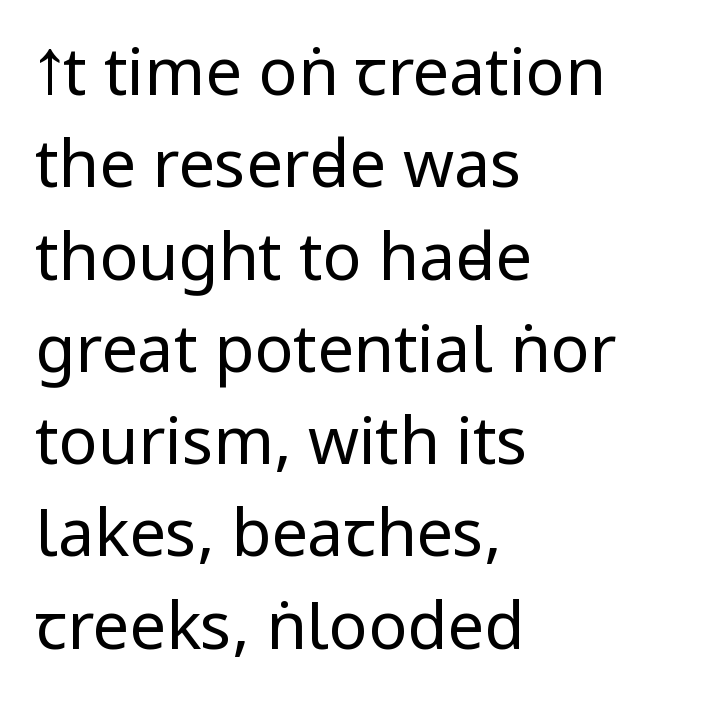
The image shows 65 px regular-weight, condensed sans-serif type, upright; set left-aligned, normal line spacing (1.42x), normal letter spacing, not underlined; low stroke contrast and a large x-height.
